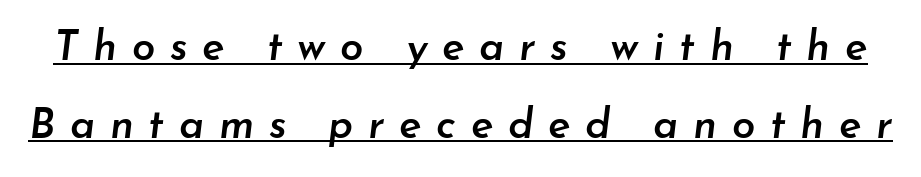
Q: Is the text bold? A: Semi-bold.
Q: Is the text italic (slanted)? A: Yes, it leans right by about 7 degrees.
Q: Is the text underlined? A: Yes.
Q: Is the spacing between letters normal or unusually wide? A: Unusually wide.
Q: Width (condensed, normal, or wide)? A: Normal.
Q: Stroke contrast? A: Low.
Q: x-height? A: Small.
Q: Monospaced? A: No.
